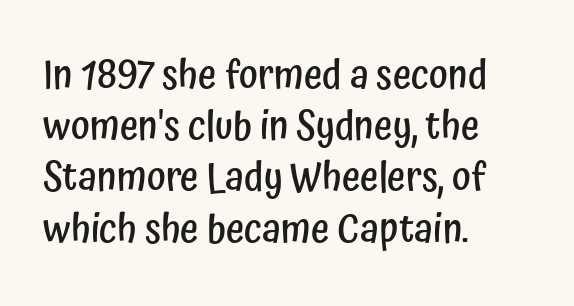
Note the varied advance widths — an 'i' is clearly narrower than an 'm'. These lines are composed in type without serifs. Emphasis by weight is partial: semibold. The area under the type is left untouched. What's the leading like? Ordinary, nothing unusual.
